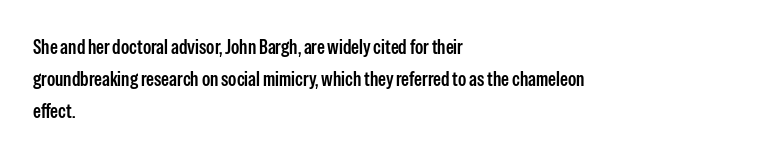
Q: Is the text italic (slanted)? A: No, it is upright.
Q: Is the text underlined? A: No.
Q: How is the paragraph aligned? A: Left-aligned.
Q: Is the spacing between letters normal or unusually wide? A: Normal.
Q: Is the spacing between lines tight, normal or loose? A: Normal.
